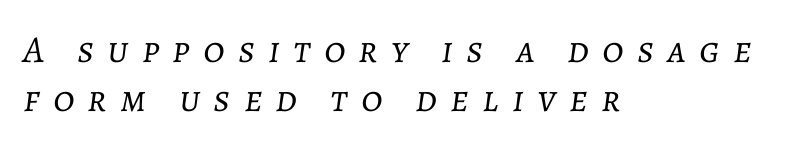
The image shows 38 px light type, italic (leaning right); set left-aligned, normal line spacing (1.28x), unusually wide letter spacing (+0.35 em), not underlined; low stroke contrast and a medium x-height.
